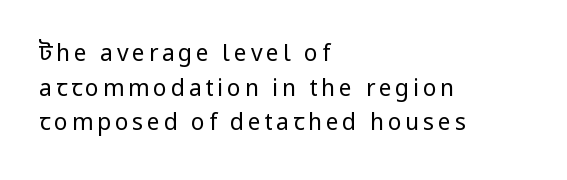
The image shows 23 px text type, upright; set left-aligned, normal line spacing (1.51x), not underlined.
